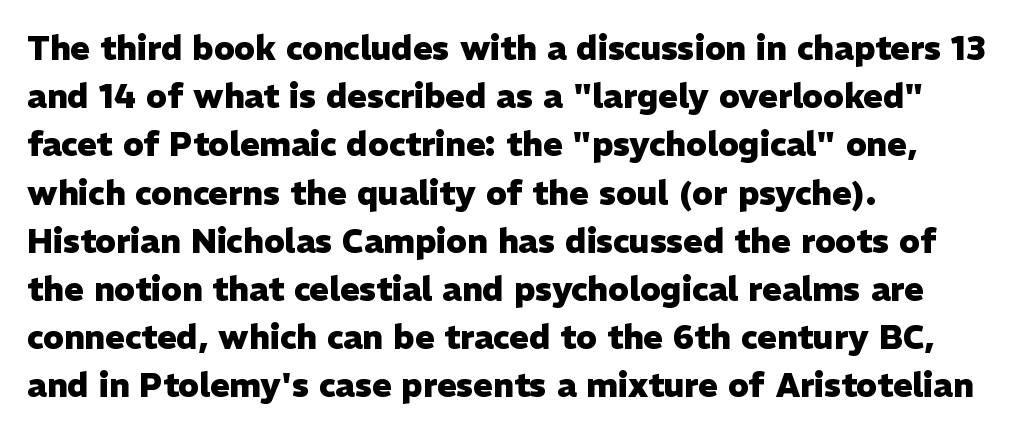
The image shows 33 px heavy sans-serif type, upright; set left-aligned, normal line spacing (1.46x), normal letter spacing, not underlined; low stroke contrast and a medium x-height.
